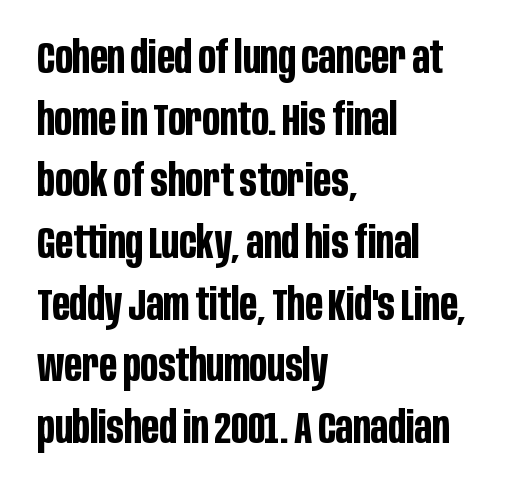
On the weight axis this lands at bold, roughly 700. The space directly below the letters is spotless. A roman cut, with each character standing at attention. Stroke terminals: plain, sans-serif. A typesetter would call this proportional, since set widths differ per character. Look at the tracking — it's just the regular setting, nothing added.
